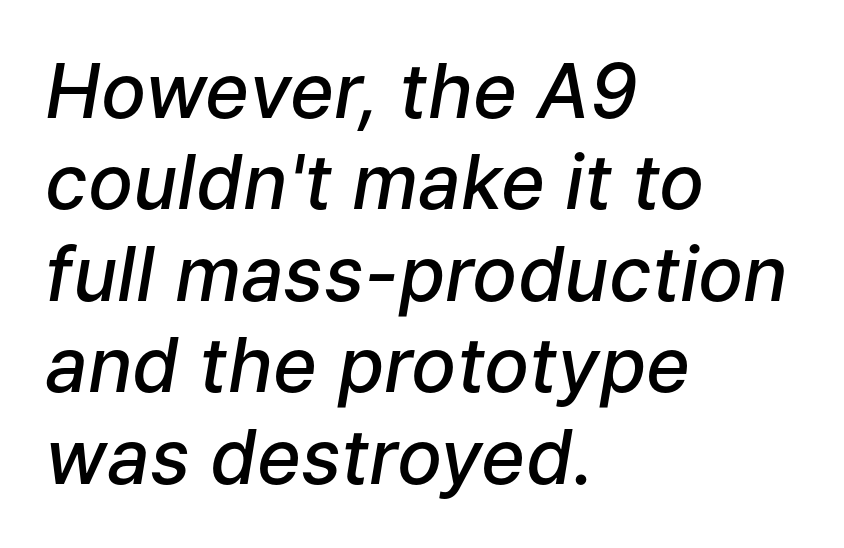
The image shows 75 px semibold type, italic (leaning right); set left-aligned, line spacing 1.22x, normal letter spacing, not underlined; low stroke contrast and a medium x-height.
